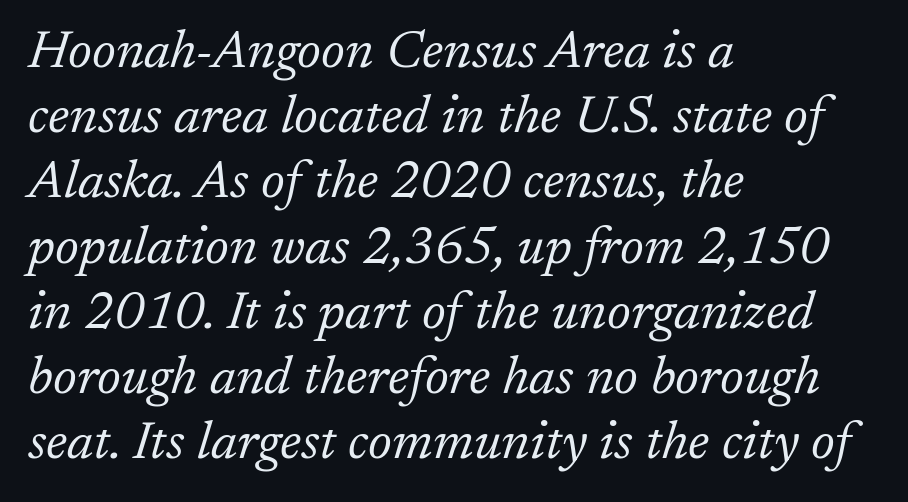
The image shows 53 px light serif type, italic (leaning right); set left-aligned, line spacing 1.23x, normal letter spacing, not underlined; low stroke contrast and a medium x-height.
